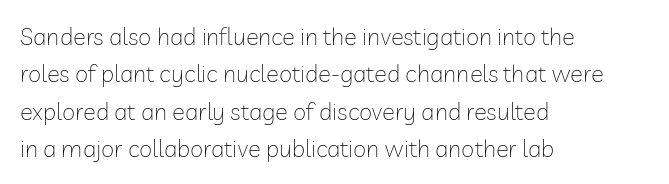
{"italic": "no", "bold": "no", "underline": "no", "align": "left", "line_spacing": "normal", "line_spacing_ratio": 1.56, "letter_spacing": "normal", "letter_spacing_em": 0.0, "glyph_px": 24}
